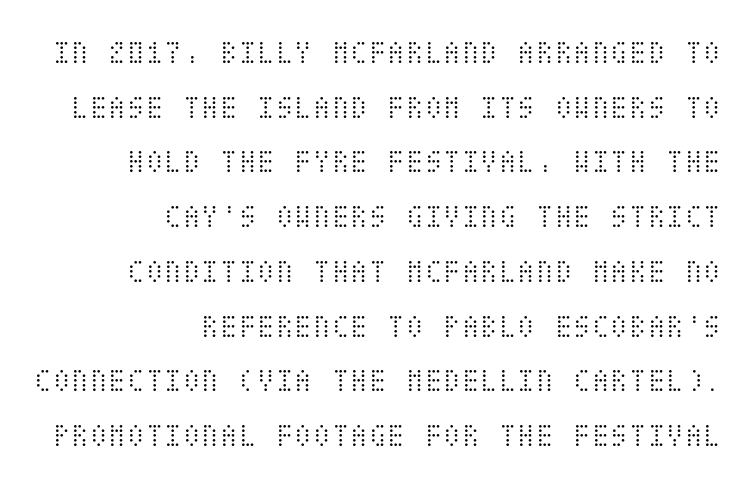
The image shows 34 px light, condensed type, upright; set right-aligned, normal line spacing (1.61x), normal letter spacing, not underlined; medium stroke contrast and a large x-height.
